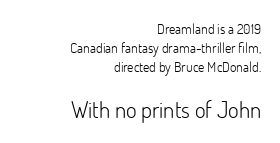
The image shows 23 px text type, upright; set right-aligned, normal line spacing (1.34x), normal letter spacing, not underlined; the second (bottom) block is 1.64x larger.
